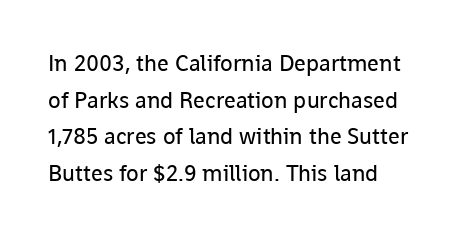
Q: Is the text bold? A: No.
Q: Is the text italic (slanted)? A: No, it is upright.
Q: Is the text underlined? A: No.
Q: How is the paragraph aligned? A: Left-aligned.
Q: Is the spacing between letters normal or unusually wide? A: Normal.
Q: Is the spacing between lines tight, normal or loose? A: Normal.
